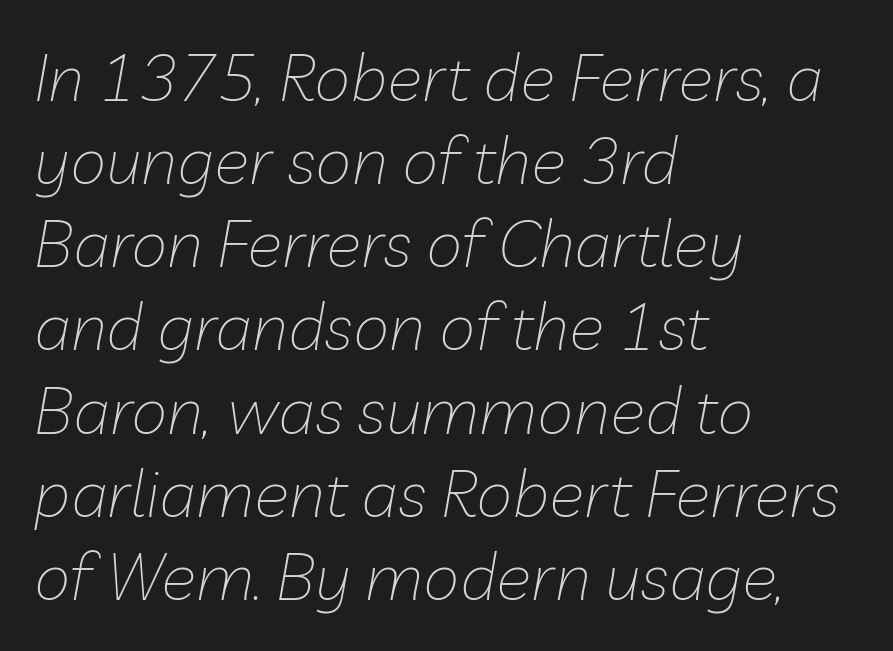
Is this a heavy cut? Hardly; it is regular or lighter. This block has exactly the height ordinary leading produces. Emphasis-style slanted type is in use. Beneath every word, the page is bare.
